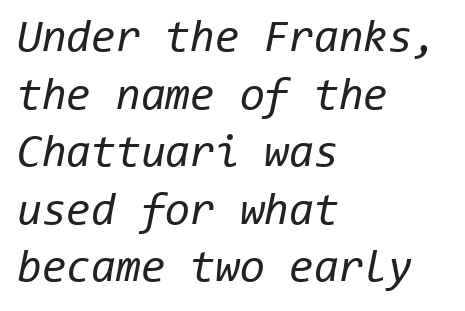
The line-height multiplier appears to be the usual default. The letters are slanted; this is an italic face. Layout note: lines flush left. These lines are rendered in a fixed-pitch font. The weight tops out at a normal text grade.
